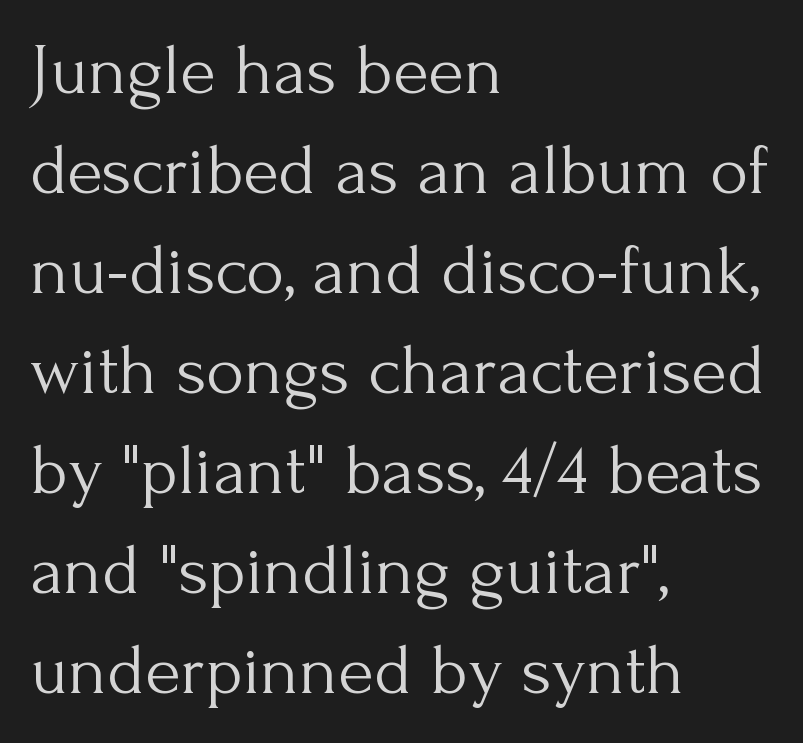
Q: Is the text bold? A: No.
Q: Is the text italic (slanted)? A: No, it is upright.
Q: Is the typeface a serif or a sans-serif typeface? A: Serif.
Q: Is the text underlined? A: No.
Q: How is the paragraph aligned? A: Left-aligned.
Q: Is the spacing between letters normal or unusually wide? A: Normal.
Q: Is the spacing between lines tight, normal or loose? A: Normal.
Q: Width (condensed, normal, or wide)? A: Normal.
Q: Stroke contrast? A: Medium.
Q: x-height? A: Small.
Q: Monospaced? A: No.
